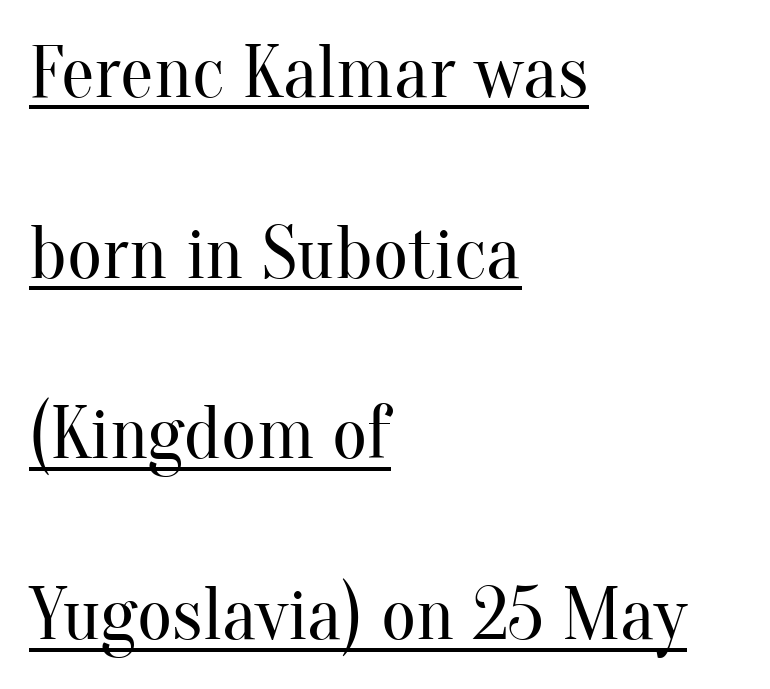
The image shows 75 px regular-weight serif type, upright; set left-aligned, loose line spacing (2.41x), normal letter spacing, underlined; medium stroke contrast and a small x-height.
